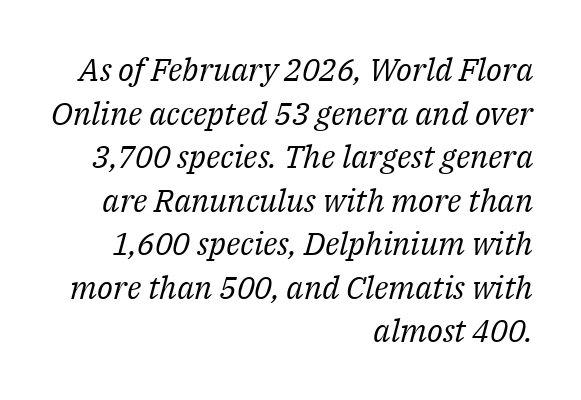
The image shows 32 px regular-weight serif type, italic (leaning right); set right-aligned, normal line spacing (1.36x), normal letter spacing, not underlined; medium stroke contrast and a medium x-height.
